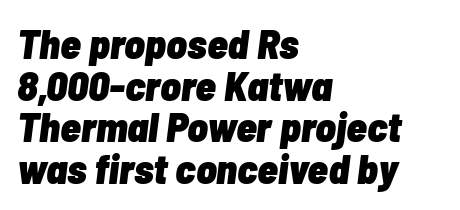
Cramped leading. Does extra space separate the letters? No, they use regular spacing. There's an unmistakable incline to the writing here. Here the designer chose a conventional face with non-uniform glyph widths.
